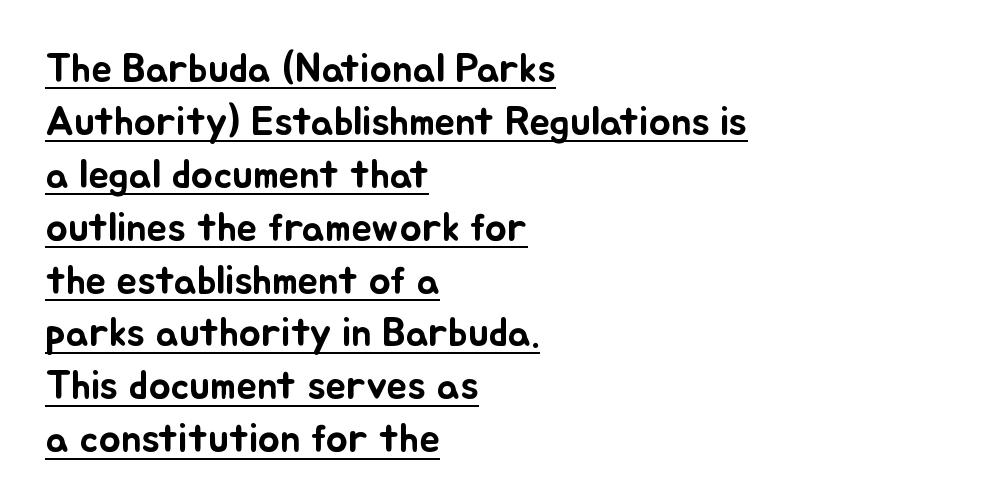
The image shows 41 px text type, upright; set left-aligned, normal line spacing (1.29x), normal letter spacing, underlined; low stroke contrast and a small x-height.
